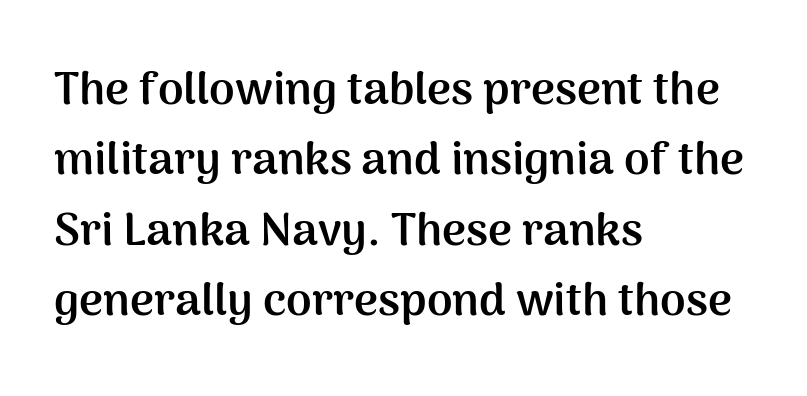
Rows of type keep a routine distance in the vertical direction. The horizontal fit of the characters is conventional and even. The string is rendered with underlining switched off. The compositor pushed each line to the left boundary.
